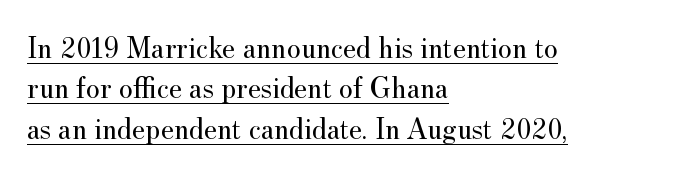
The image shows 30 px regular-weight serif type, upright; set left-aligned, normal line spacing (1.35x), normal letter spacing, underlined; medium stroke contrast and a small x-height.
